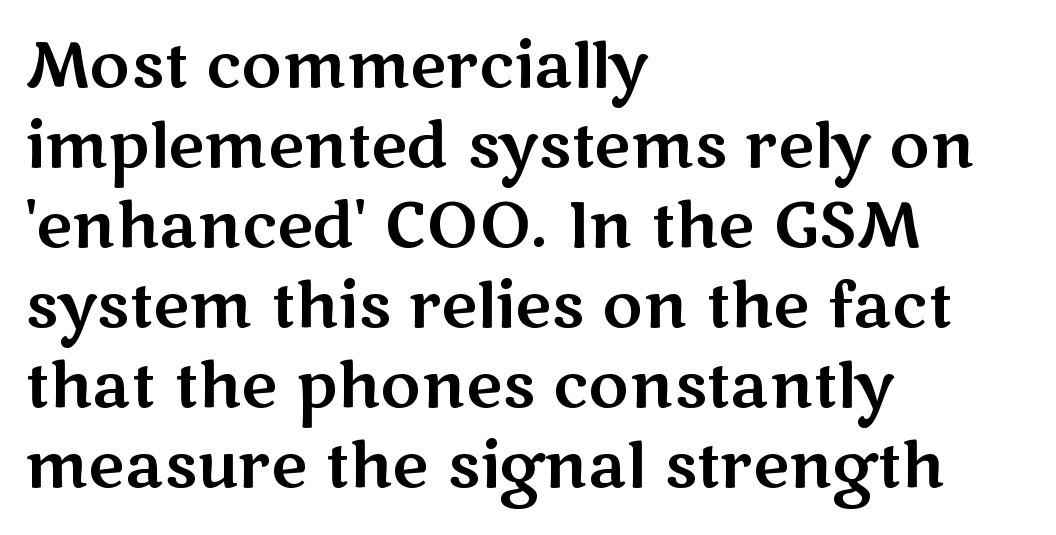
Q: Is the text italic (slanted)? A: No, it is upright.
Q: Is the typeface a serif or a sans-serif typeface? A: Sans-serif.
Q: Is the text underlined? A: No.
Q: How is the paragraph aligned? A: Left-aligned.
Q: Is the spacing between letters normal or unusually wide? A: Normal.
Q: Is the spacing between lines tight, normal or loose? A: Normal.
Q: Width (condensed, normal, or wide)? A: Wide.
Q: Stroke contrast? A: Medium.
Q: x-height? A: Medium.
Q: Monospaced? A: No.
